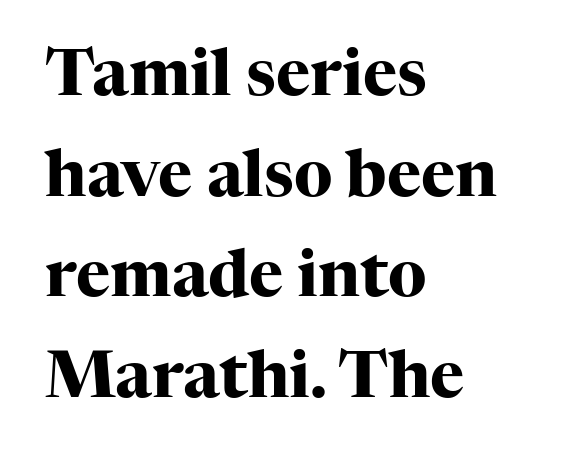
A bare baseline throughout the passage. It's the straight-up-and-down kind of type. Leading: standard. Its strokes are broad and dark, the hallmark of bold type.
